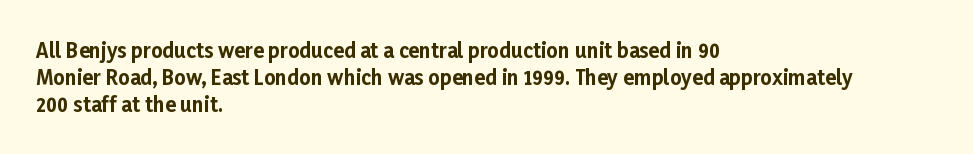
Q: Is the text bold? A: Yes.
Q: Is the text italic (slanted)? A: No, it is upright.
Q: Is the text underlined? A: No.
Q: How is the paragraph aligned? A: Left-aligned.
Q: Is the spacing between letters normal or unusually wide? A: Normal.
Q: Is the spacing between lines tight, normal or loose? A: Normal.
